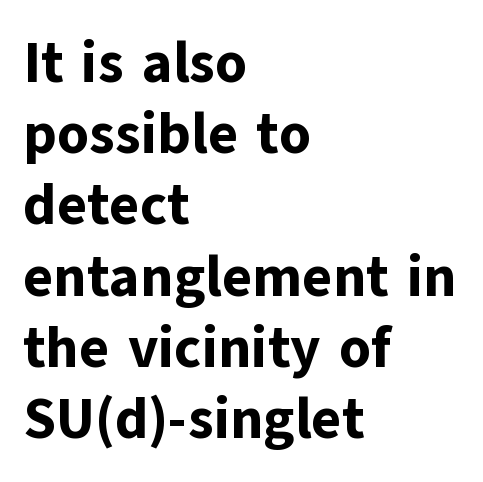
The setting favours the left margin, as ordinary paragraphs usually do. The type family on display is of the sans-serif kind. Whoever set this chose a conventional vertical rhythm. Honestly, the letter spacing is just normal — you wouldn't notice it. Any mark beneath the type? The region is blank. Nope, not italic — everything's standing straight.
